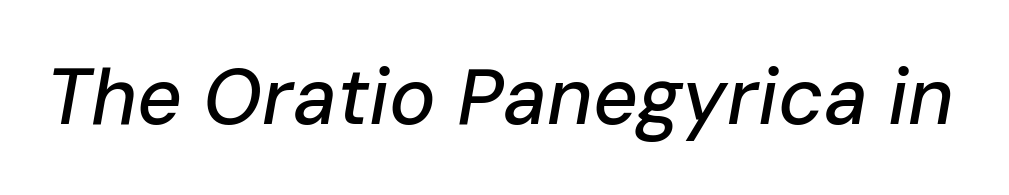
{"italic": "yes", "lean": "right", "slant_degrees": 10, "width": "normal", "stroke_contrast": "low", "x_height": "medium", "monospaced": "no", "underline": "no", "letter_spacing": "normal", "letter_spacing_em": 0.0, "glyph_px": 78}
